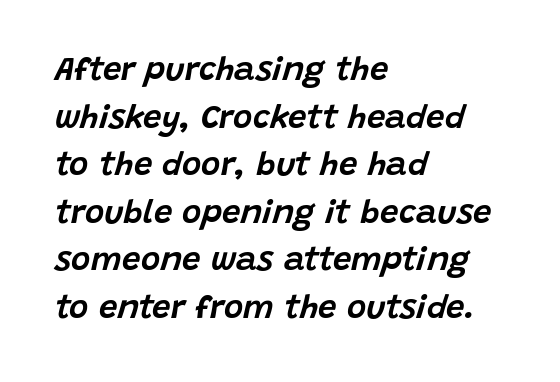
Is this a fixed-width face? No — the glyphs have proportional, varying widths. There's an unmistakable incline to the writing here. Reading down the block, your eye returns to a fixed left position each line. The leading is moderate, giving the passage an even texture. The letters sit at their default tracking, neither squeezed nor spread. Descenders hang freely into open space.
